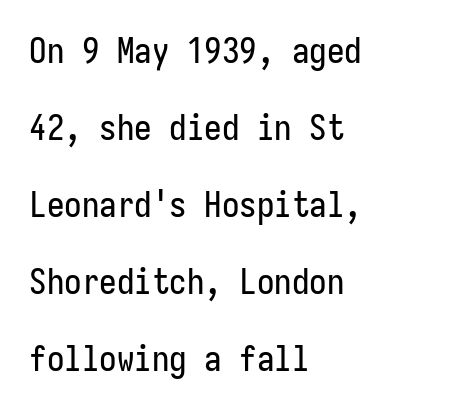
{"serif": "no", "italic": "no", "width": "condensed", "stroke_contrast": "low", "x_height": "medium", "underline": "no", "align": "left", "line_spacing": "loose", "line_spacing_ratio": 2.2, "letter_spacing": "normal", "letter_spacing_em": 0.0, "glyph_px": 35}
